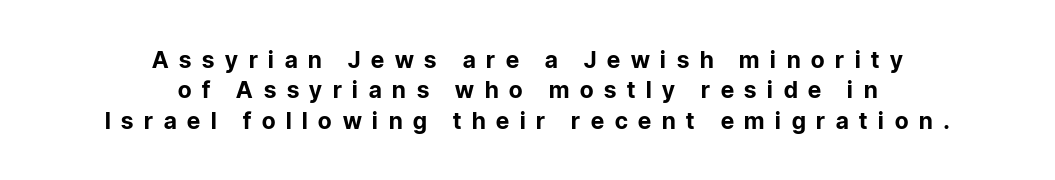
The image shows 23 px bold type, upright; set centered, normal line spacing (1.32x), unusually wide letter spacing (+0.47 em), not underlined.
